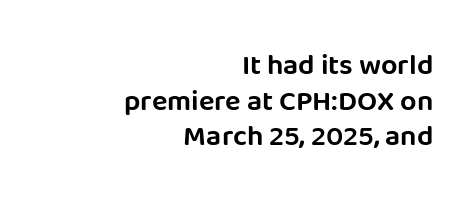
Q: Is the text italic (slanted)? A: No, it is upright.
Q: Is the typeface a serif or a sans-serif typeface? A: Sans-serif.
Q: Is the text underlined? A: No.
Q: How is the paragraph aligned? A: Right-aligned.
Q: Is the spacing between letters normal or unusually wide? A: Normal.
Q: Width (condensed, normal, or wide)? A: Normal.
Q: Stroke contrast? A: Low.
Q: x-height? A: Large.
Q: Monospaced? A: No.
